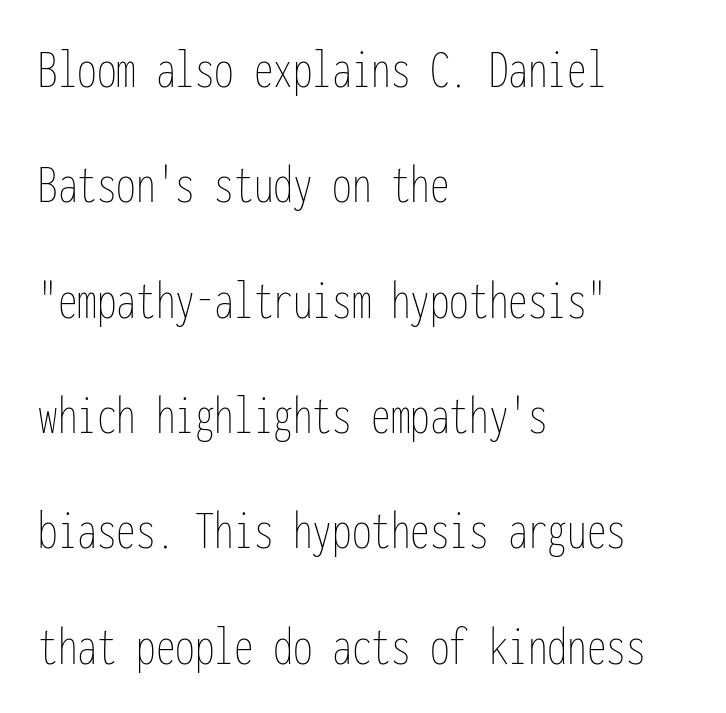
{"italic": "no", "bold": "no", "weight": "thin", "width": "condensed", "stroke_contrast": "low", "x_height": "medium", "monospaced": "yes", "underline": "no", "align": "left", "line_spacing": "loose", "line_spacing_ratio": 2.06, "letter_spacing": "normal", "letter_spacing_em": 0.0, "glyph_px": 56}
